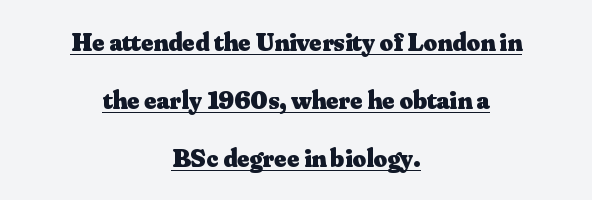
The image shows 26 px bold type, upright; set centered, loose line spacing (2.24x), normal letter spacing, underlined.
